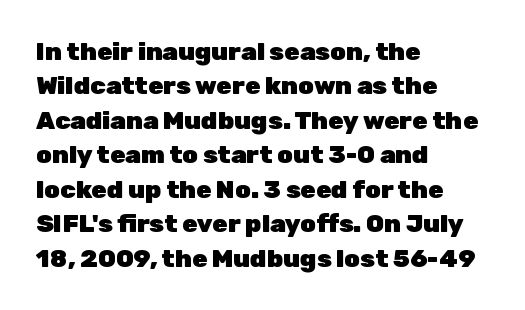
Plain, unruled lines of type. Italic: no, the glyphs are upright roman. The face used here has the dense, thick strokes of a bold. Compared with typical paragraphs, the rows here are spaced about the same. The paragraph has a hard left edge and a soft right edge. Here the glyphs are tracked normally, forming tight word shapes.
